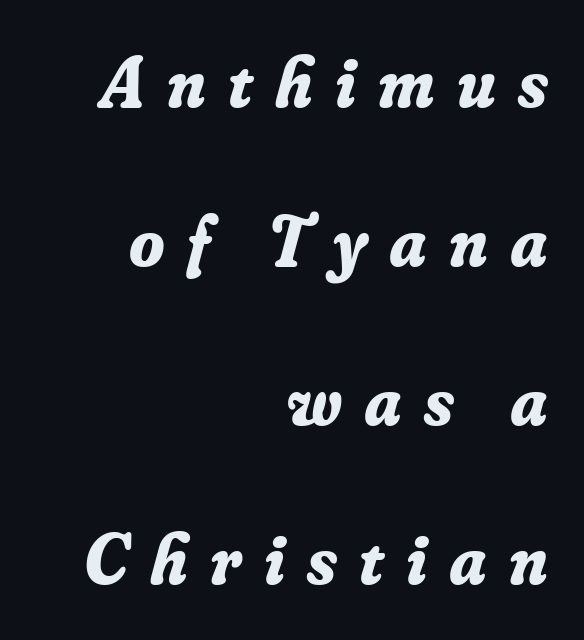
{"serif": "yes", "italic": "yes", "lean": "right", "slant_degrees": 16, "bold": "yes", "weight": "bold", "width": "normal", "stroke_contrast": "low", "x_height": "small", "monospaced": "no", "underline": "no", "align": "right", "line_spacing": "loose", "line_spacing_ratio": 2.21, "letter_spacing": "wide", "letter_spacing_em": 0.31, "glyph_px": 72}
